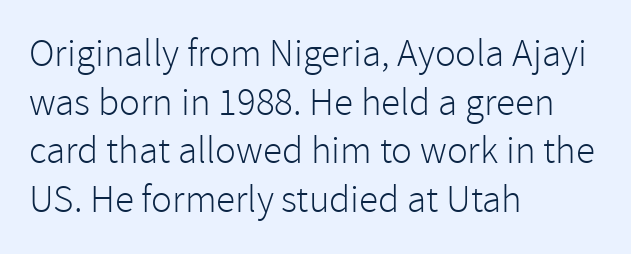
The type is set solid horizontally, with unmodified tracking. Designer's note — italics off, roman on. How would I describe the line gaps? Plain and ordinary. Any mark beneath the type? The region is blank. Do the characters align in a grid? No, the font is proportional.
